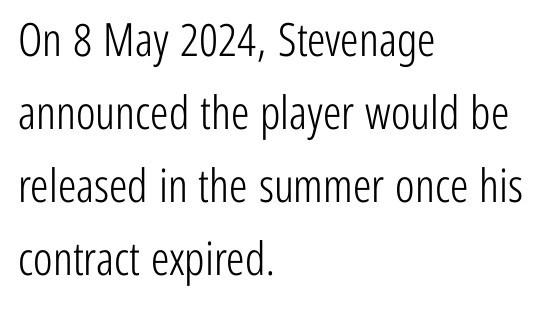
{"serif": "no", "italic": "no", "bold": "no", "weight": "light", "width": "condensed", "stroke_contrast": "low", "x_height": "medium", "monospaced": "no", "underline": "no", "align": "left", "line_spacing": "normal", "line_spacing_ratio": 1.59, "letter_spacing": "normal", "letter_spacing_em": 0.0, "glyph_px": 46}
